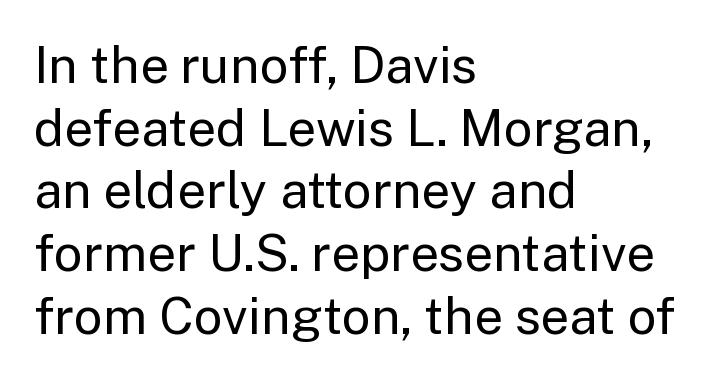
The image shows 51 px regular-weight sans-serif type, upright; set left-aligned, line spacing 1.23x, normal letter spacing, not underlined; low stroke contrast and a medium x-height.
